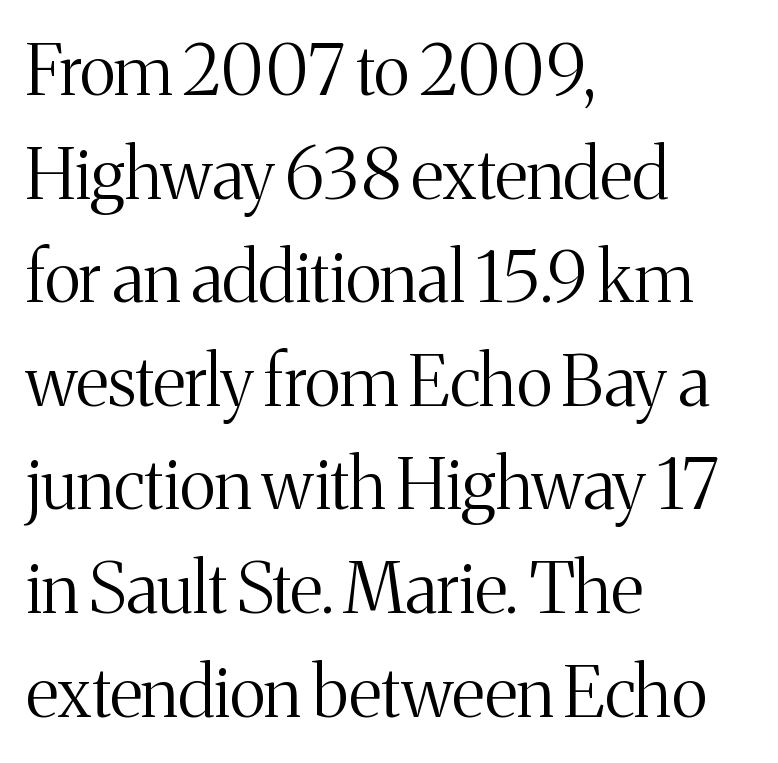
The image shows 70 px light serif type, upright; set left-aligned, normal line spacing (1.48x), normal letter spacing, not underlined; medium stroke contrast and a medium x-height.
